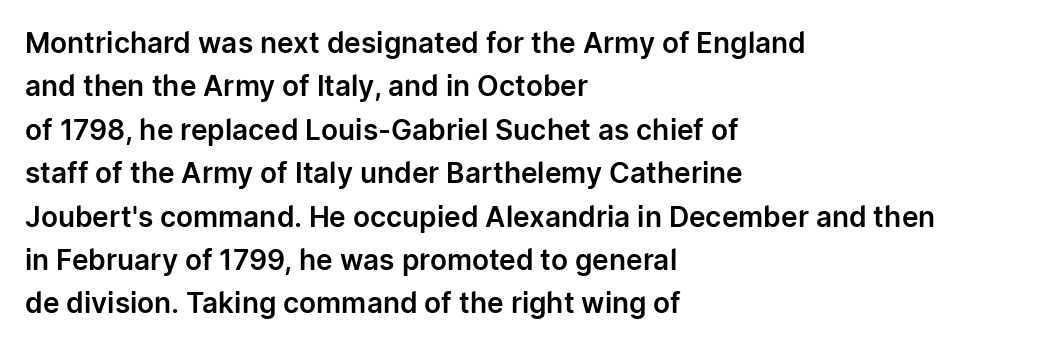
Q: Is the text italic (slanted)? A: No, it is upright.
Q: Is the typeface a serif or a sans-serif typeface? A: Sans-serif.
Q: Is the text underlined? A: No.
Q: How is the paragraph aligned? A: Left-aligned.
Q: Is the spacing between letters normal or unusually wide? A: Normal.
Q: Is the spacing between lines tight, normal or loose? A: Normal.
Q: Width (condensed, normal, or wide)? A: Normal.
Q: Stroke contrast? A: Low.
Q: x-height? A: Medium.
Q: Monospaced? A: No.
